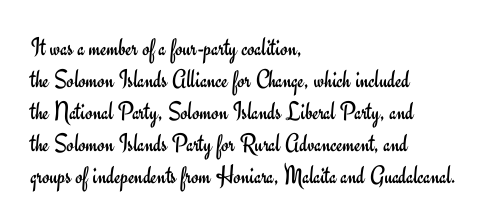
{"bold": "no", "underline": "no", "align": "left", "line_spacing_ratio": 1.23, "letter_spacing": "normal", "letter_spacing_em": 0.0, "glyph_px": 26}
